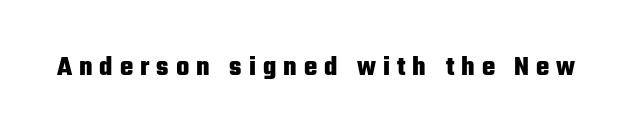
The image shows 28 px heavy, condensed sans-serif type, upright; set unusually wide letter spacing (+0.25 em), not underlined; low stroke contrast and a medium x-height.
